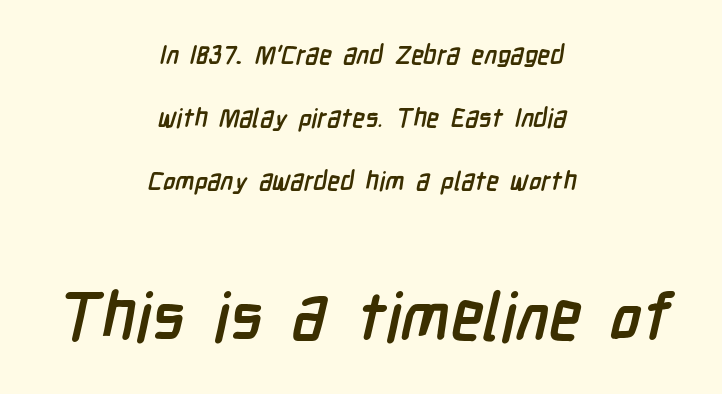
Is this a sans? Yes — the strokes have no serifs. A bare baseline throughout the passage. The passage shown has conventional tracking throughout. Is the block centered? Yes — each line is placed symmetrically about the middle. The space between consecutive lines is lavish.
